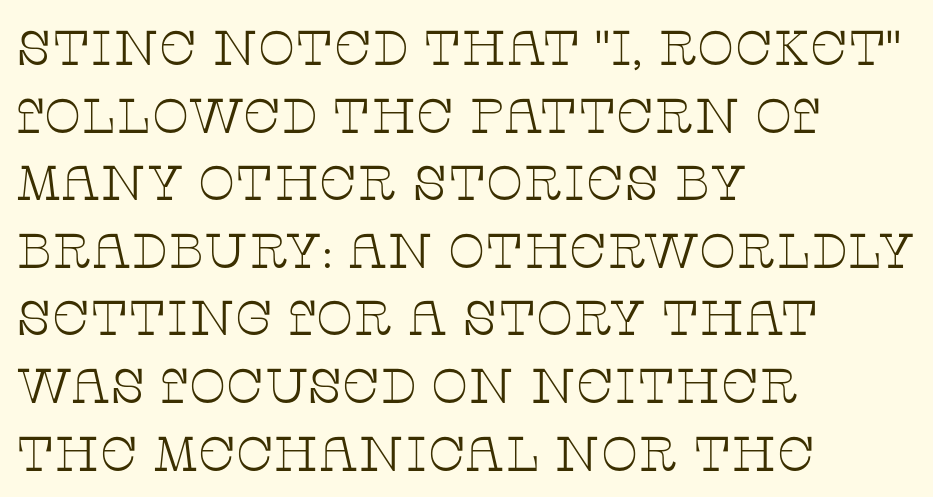
In terms of letterspacing, this is plain default setting. This is the regular roman posture of the typeface. The block of text has a typical density, with ordinary space between rows. The typesetting does not lean heavy: it is not bold.
